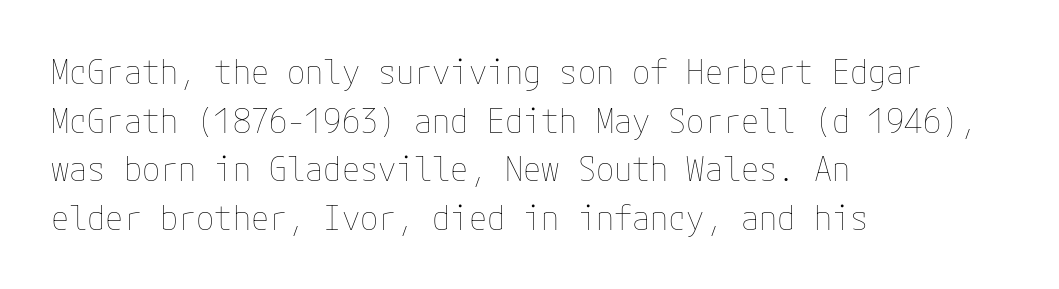
The vertical gap from one line to the next is medium. Check the space under the baseline: it is left empty. Every stem runs plumb, perpendicular to the baseline. What stands out about the letter spacing? Nothing — it is the standard amount. Where is the straight margin? On the left. Unbolded letterforms with no extra heft.
